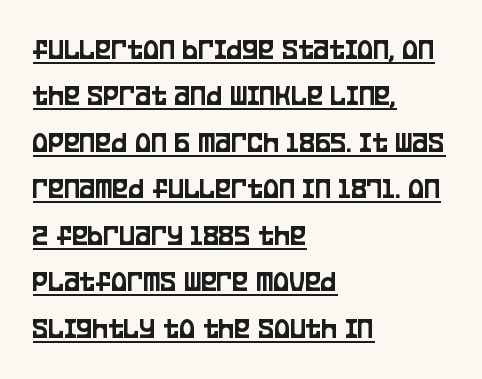
Q: Is the text italic (slanted)? A: No, it is upright.
Q: Is the typeface a serif or a sans-serif typeface? A: Sans-serif.
Q: Is the text underlined? A: Yes.
Q: How is the paragraph aligned? A: Left-aligned.
Q: Is the spacing between letters normal or unusually wide? A: Normal.
Q: Is the spacing between lines tight, normal or loose? A: Normal.
Q: Width (condensed, normal, or wide)? A: Condensed.
Q: Stroke contrast? A: Low.
Q: x-height? A: Large.
Q: Monospaced? A: No.
